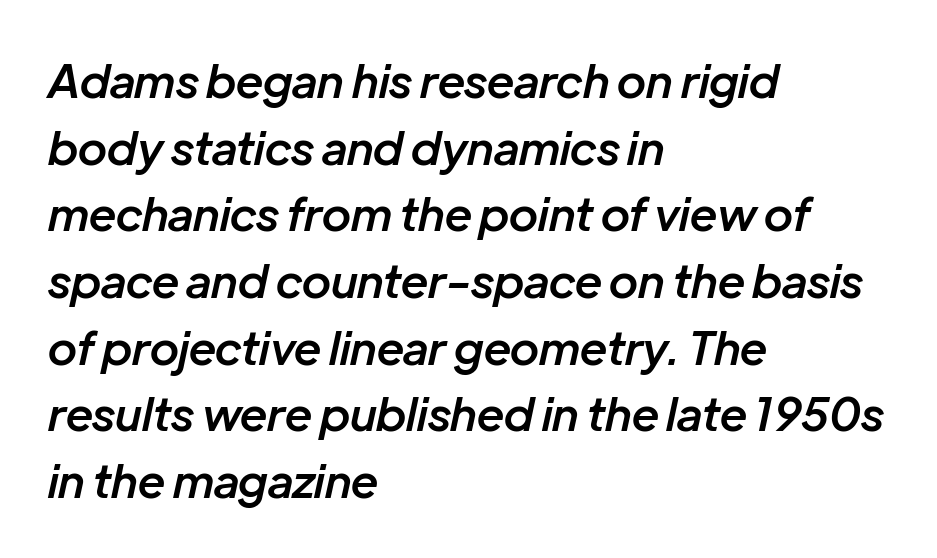
{"italic": "yes", "lean": "right", "slant_degrees": 12, "bold": "semi", "weight": "semibold", "width": "normal", "stroke_contrast": "low", "x_height": "medium", "monospaced": "no", "underline": "no", "align": "left", "line_spacing": "normal", "line_spacing_ratio": 1.45, "letter_spacing": "normal", "letter_spacing_em": 0.0, "glyph_px": 46}
